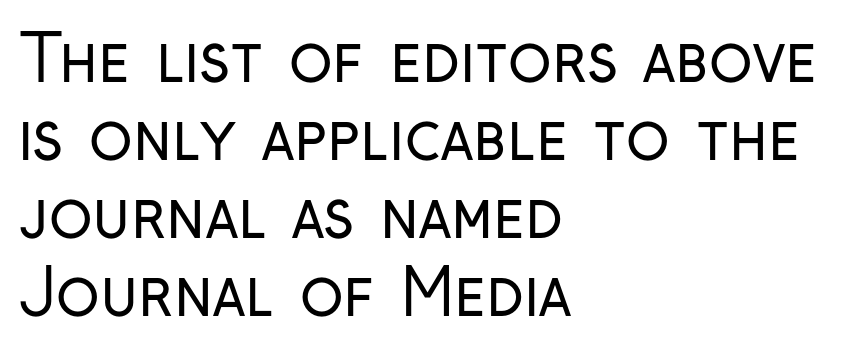
The image shows 64 px regular-weight, condensed sans-serif type, upright; set left-aligned, line spacing 1.22x, normal letter spacing, not underlined; low stroke contrast and a medium x-height.
